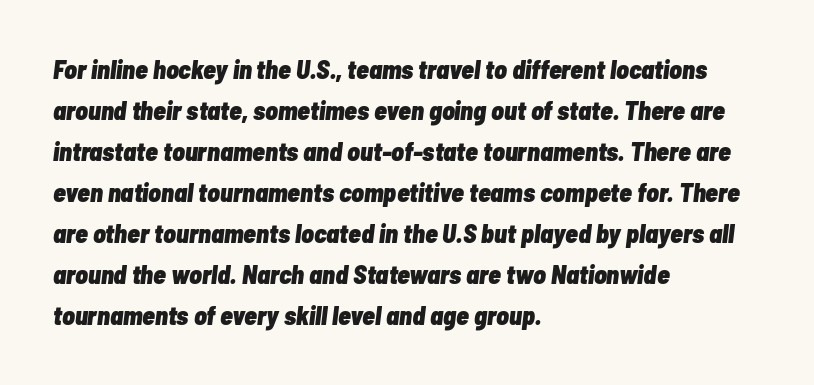
Q: Is the text bold? A: Yes.
Q: Is the text italic (slanted)? A: Yes, it leans right by about 7 degrees.
Q: Is the text underlined? A: No.
Q: How is the paragraph aligned? A: Left-aligned.
Q: Is the spacing between letters normal or unusually wide? A: Normal.
Q: Is the spacing between lines tight, normal or loose? A: Normal.
